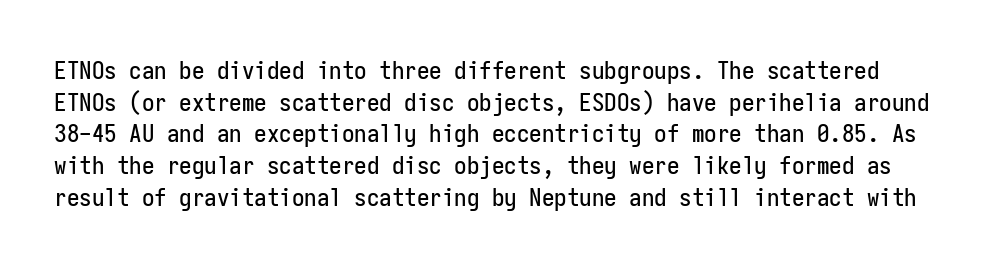
Q: Is the text italic (slanted)? A: No, it is upright.
Q: Is the text underlined? A: No.
Q: Is the spacing between letters normal or unusually wide? A: Normal.
Q: Is the spacing between lines tight, normal or loose? A: Normal.
